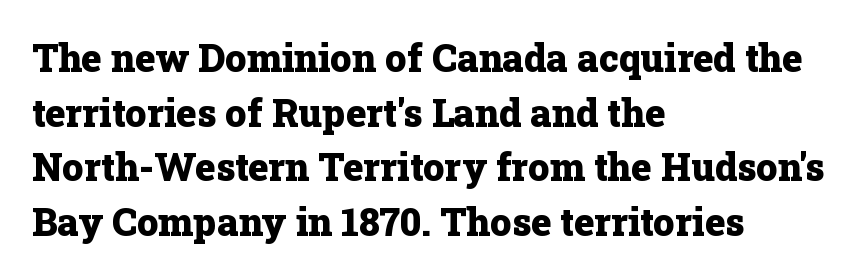
The image shows 38 px heavy serif type, upright; set left-aligned, normal line spacing (1.44x), normal letter spacing, not underlined; low stroke contrast and a medium x-height.
